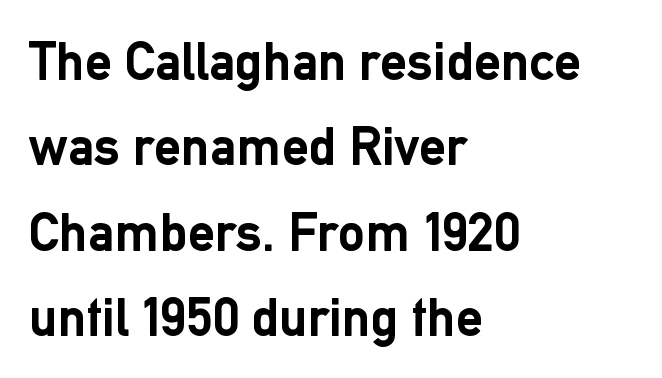
The image shows 54 px semibold sans-serif type, upright; set left-aligned, normal line spacing (1.58x), normal letter spacing, not underlined; low stroke contrast and a medium x-height.
